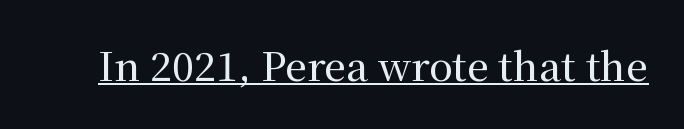
Q: Is the text italic (slanted)? A: No, it is upright.
Q: Is the typeface a serif or a sans-serif typeface? A: Serif.
Q: Is the text underlined? A: Yes.
Q: Is the spacing between letters normal or unusually wide? A: Normal.
Q: Width (condensed, normal, or wide)? A: Normal.
Q: Stroke contrast? A: Medium.
Q: x-height? A: Medium.
Q: Monospaced? A: No.
